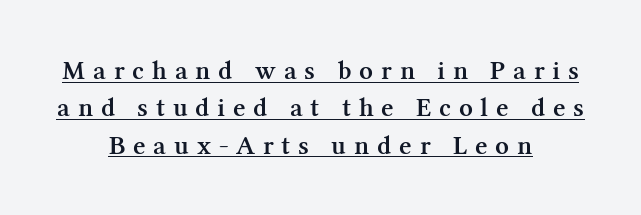
The image shows 27 px text type, upright; set centered, normal line spacing (1.38x), unusually wide letter spacing (+0.29 em), underlined.
